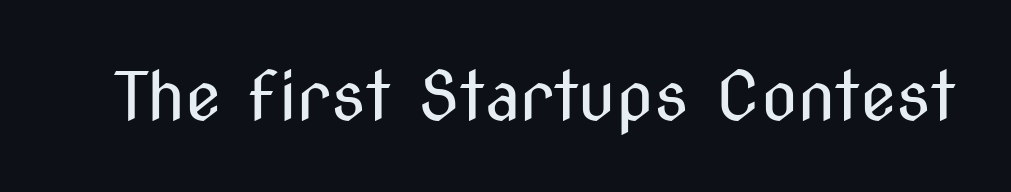
The image shows 67 px regular-weight, condensed sans-serif type, upright; set normal letter spacing, not underlined; medium stroke contrast and a medium x-height.
